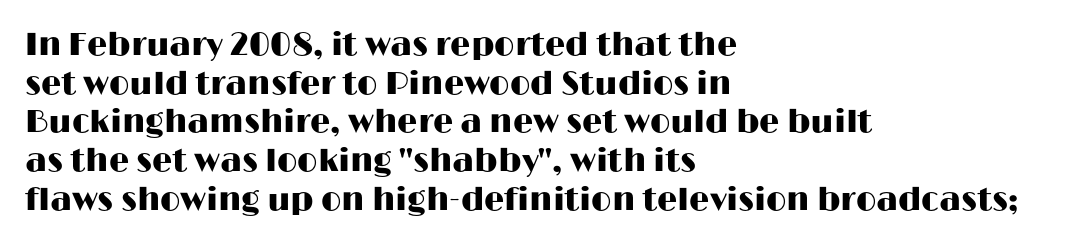
If you drew a line through each stem, it would be perfectly vertical. Leftover space on each line is placed entirely after the last word. The characters display no serif detailing; their extremities are plain. Bare-footed words on every line.
